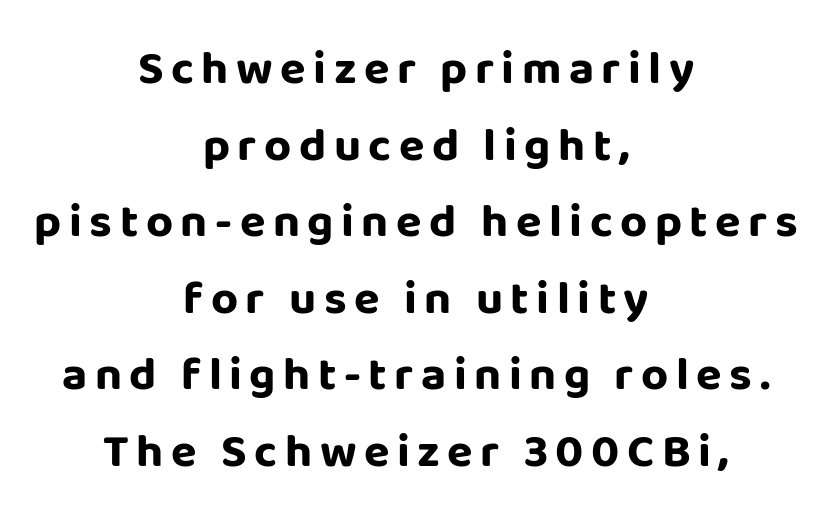
The passage shown is typeset with a sans-serif family. Proportional: the letters do not fall into vertical columns. Underline: absent. Short and long lines alike share a common midpoint. Every stem runs plumb, perpendicular to the baseline.
